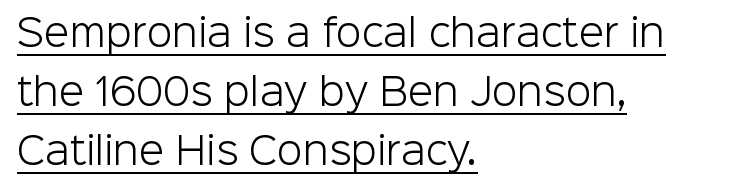
Q: Is the text bold? A: No.
Q: Is the text italic (slanted)? A: No, it is upright.
Q: Is the typeface a serif or a sans-serif typeface? A: Sans-serif.
Q: Is the text underlined? A: Yes.
Q: How is the paragraph aligned? A: Left-aligned.
Q: Is the spacing between letters normal or unusually wide? A: Normal.
Q: Is the spacing between lines tight, normal or loose? A: Normal.
Q: Width (condensed, normal, or wide)? A: Normal.
Q: Stroke contrast? A: Low.
Q: x-height? A: Medium.
Q: Monospaced? A: No.
